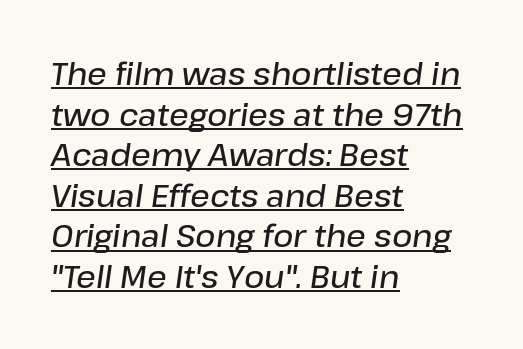
The image shows 31 px semibold type, italic (leaning right); set left-aligned, normal line spacing (1.31x), normal letter spacing, underlined; low stroke contrast and a medium x-height.
